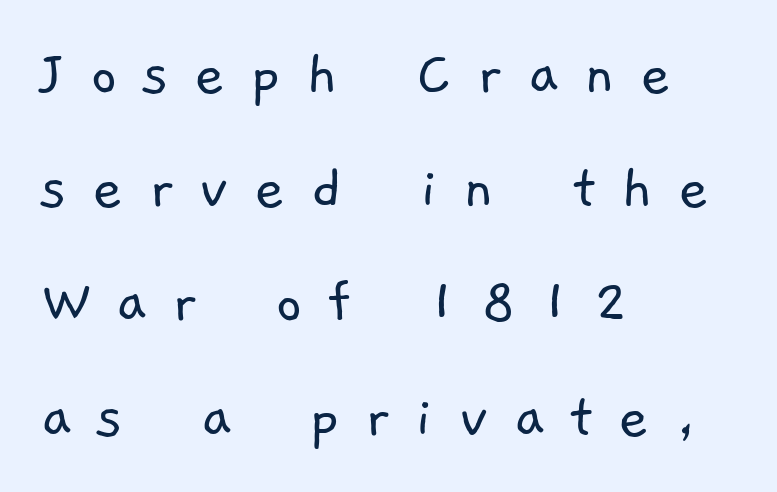
These lines have a slow, spaced-out rhythm from letter to letter. Stem width sits at or under what a default text font uses. This is sans-serif lettering, the kind often seen on screens and signage. Descender tails drop into unmarked territory.
